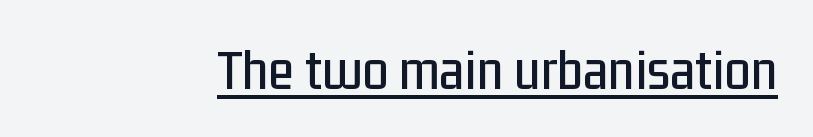
Look at the bottom of the vertical strokes: they stop flat, with no serifs. These lines are rendered in a variable-pitch font. A roman cut, with each character standing at attention. Check the space under the baseline: a stroke is drawn there. The tracking reads as untouched default to a designer's eye.
